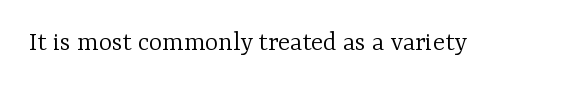
Stroke terminals: seriffed. A typesetter would call this zero additional tracking. Unbolded letterforms with no extra heft. The type sits square on the baseline with zero lean.
